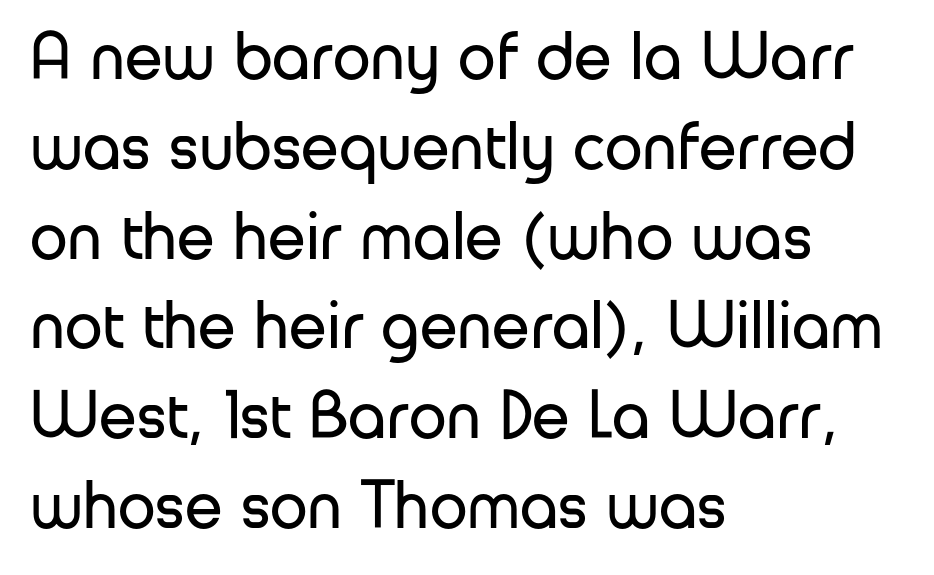
Is this a fixed-width face? No — the glyphs have proportional, varying widths. I'd call this a sans setting — the letters go barefoot. Standard letterfit; no display-style spreading of the glyphs. Unbolded letterforms with no extra heft.
